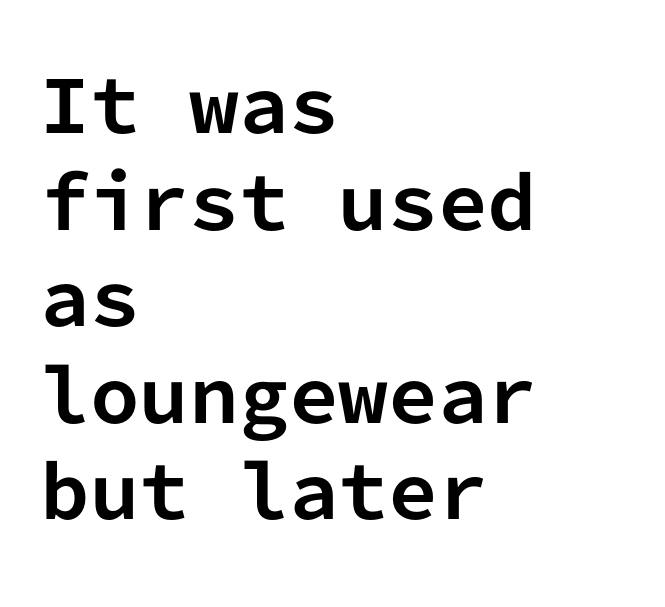
The letters sit at their default tracking, neither squeezed nor spread. Ordinary non-slanted type is in use. Which margin do the lines hug? The left one — the right edge is uneven. Leading: standard.
